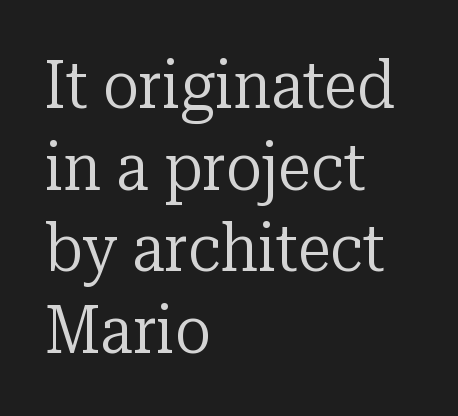
Q: Is the text bold? A: No.
Q: Is the text italic (slanted)? A: No, it is upright.
Q: Is the typeface a serif or a sans-serif typeface? A: Serif.
Q: Is the text underlined? A: No.
Q: How is the paragraph aligned? A: Left-aligned.
Q: Is the spacing between letters normal or unusually wide? A: Normal.
Q: Width (condensed, normal, or wide)? A: Normal.
Q: Stroke contrast? A: Low.
Q: x-height? A: Medium.
Q: Monospaced? A: No.
